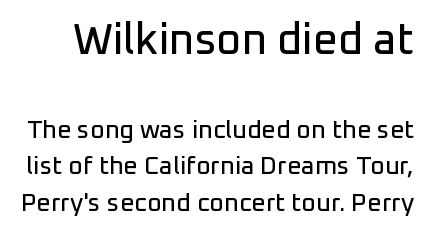
A typesetter would label this face a sans. The passage shown is typed in a proportional face where columns would drift. Does extra space separate the letters? No, they use regular spacing. This sample uses an upright cut, with every glyph sitting square on the baseline. Just letters on the line, the space beneath them empty.
